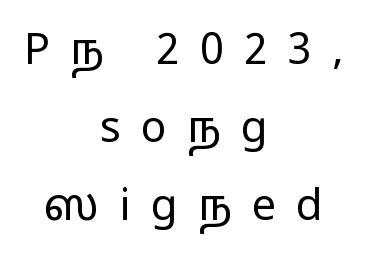
The face looks like a standard text weight, possibly lighter. You could only call the tracking loose — the letters float apart. Each line is balanced around a shared central axis. You could not count columns in this text — the font is proportionally spaced. The specimen omits any rule beneath the text block's lines.
